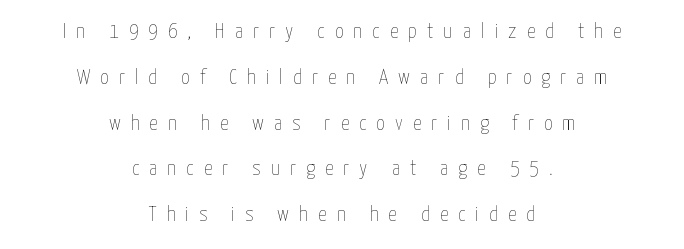
The image shows 21 px text type, upright; set centered, loose line spacing (2.18x), unusually wide letter spacing (+0.48 em), not underlined.
